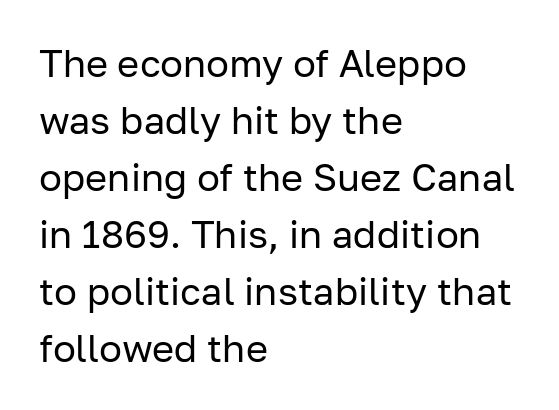
What stands out about the letter spacing? Nothing — it is the standard amount. The passage shown is not bold in any degree. This sample has the flowing, uneven cadence of proportional lettering. The font family rendered here belongs to the sans-serif group. Italic? Not at all — the glyphs are vertical.
